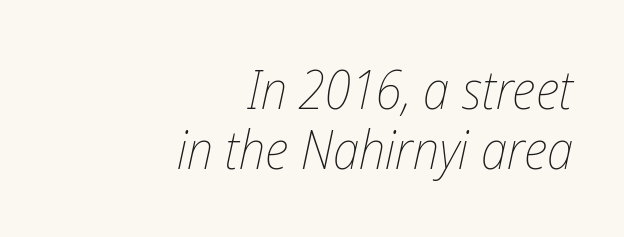
Heft: none added — not bold. The space directly below the letters is spotless. The passage shown is typed in a proportional face where columns would drift. The lettering tilts uniformly, giving the passage an italic look.
